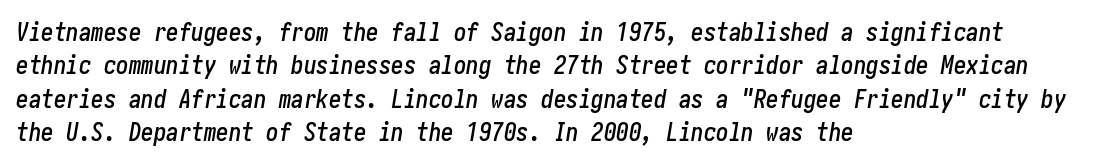
Q: Is the text italic (slanted)? A: Yes, it leans right by about 10 degrees.
Q: Is the text underlined? A: No.
Q: How is the paragraph aligned? A: Left-aligned.
Q: Is the spacing between letters normal or unusually wide? A: Normal.
Q: Is the spacing between lines tight, normal or loose? A: Normal.
